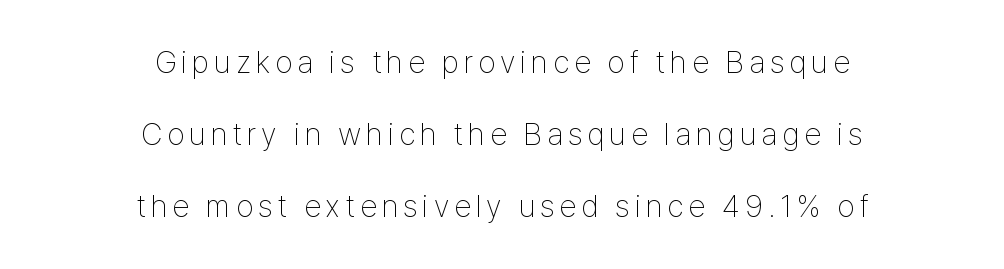
The image shows 31 px thin, condensed sans-serif type, upright; set centered, loose line spacing (2.33x), not underlined; low stroke contrast and a medium x-height.
